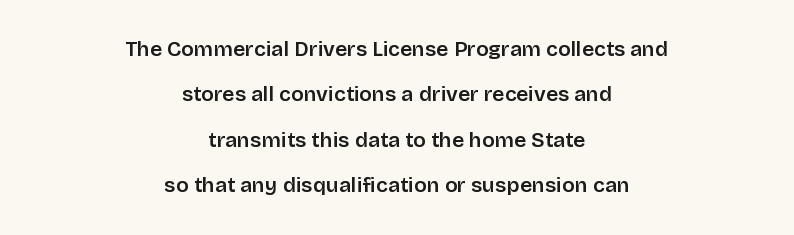
{"italic": "no", "bold": "semi", "underline": "no", "align": "center", "line_spacing": "loose", "line_spacing_ratio": 2.16, "letter_spacing": "normal", "letter_spacing_em": 0.0, "glyph_px": 21}
